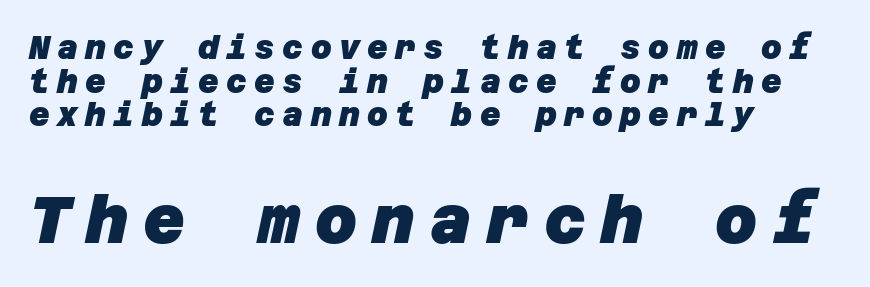
The image shows 65 px heavy sans-serif type; set left-aligned, tight line spacing (1.05x), unusually wide letter spacing (+0.23 em), not underlined; the second (bottom) block is 2.03x larger; low stroke contrast and a large x-height.
